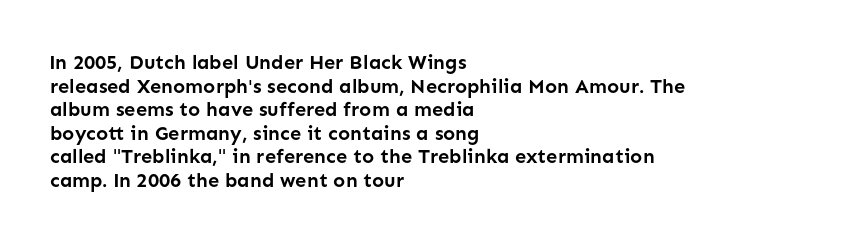
{"italic": "no", "bold": "yes", "underline": "no", "align": "left", "line_spacing_ratio": 1.18, "letter_spacing": "normal", "letter_spacing_em": 0.0, "glyph_px": 20}
